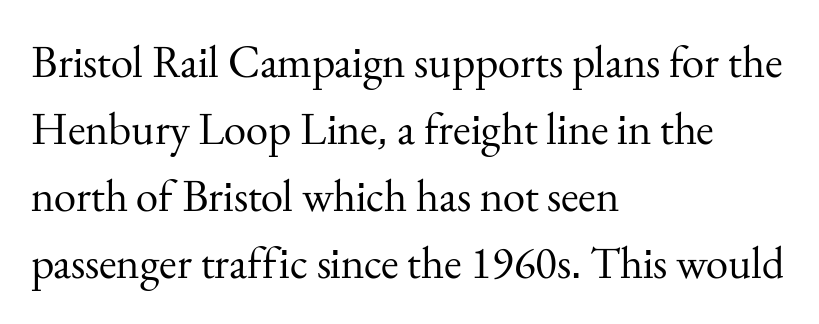
The image shows 45 px regular-weight serif type, upright; set left-aligned, normal line spacing (1.49x), normal letter spacing, not underlined; medium stroke contrast and a small x-height.
